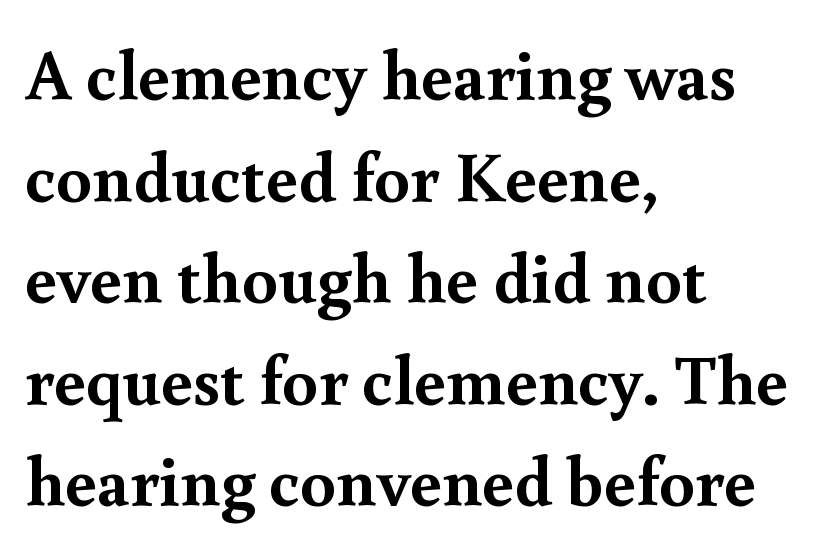
Line starts are locked; line ends wander. To sum up the face: it has serifs. Is there any slant? The stems are plumb. There is no visible air inserted between adjacent glyphs. A full-strength bold gives these letters their thick strokes. Has an underline been added? It has not.
